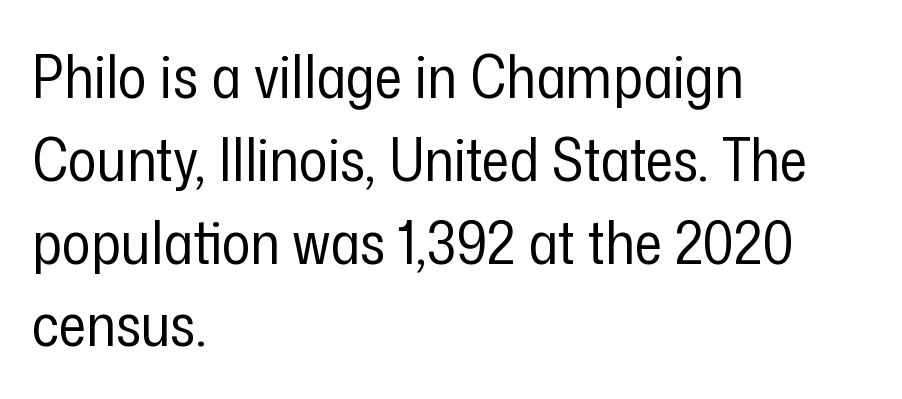
The image shows 60 px regular-weight, condensed sans-serif type, upright; set left-aligned, normal line spacing (1.38x), normal letter spacing, not underlined; low stroke contrast and a medium x-height.
